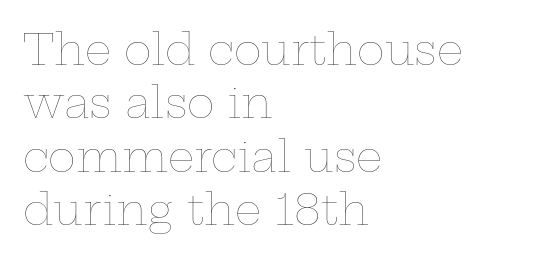
Q: Is the text bold? A: No.
Q: Is the text italic (slanted)? A: No, it is upright.
Q: Is the text underlined? A: No.
Q: How is the paragraph aligned? A: Left-aligned.
Q: Is the spacing between letters normal or unusually wide? A: Normal.
Q: Is the spacing between lines tight, normal or loose? A: Normal.
Q: Width (condensed, normal, or wide)? A: Wide.
Q: Stroke contrast? A: Low.
Q: x-height? A: Medium.
Q: Monospaced? A: No.
